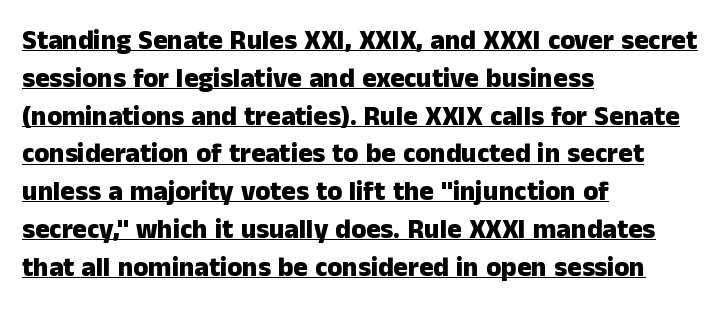
Q: Is the text bold? A: Yes.
Q: Is the text italic (slanted)? A: No, it is upright.
Q: Is the text underlined? A: Yes.
Q: How is the paragraph aligned? A: Left-aligned.
Q: Is the spacing between letters normal or unusually wide? A: Normal.
Q: Is the spacing between lines tight, normal or loose? A: Normal.
